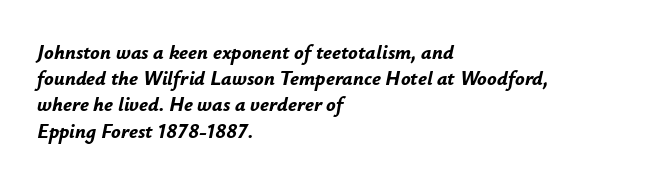
{"italic": "yes", "lean": "right", "slant_degrees": 12, "bold": "yes", "underline": "no", "align": "left", "line_spacing": "normal", "line_spacing_ratio": 1.31, "letter_spacing": "normal", "letter_spacing_em": 0.0, "glyph_px": 20}
